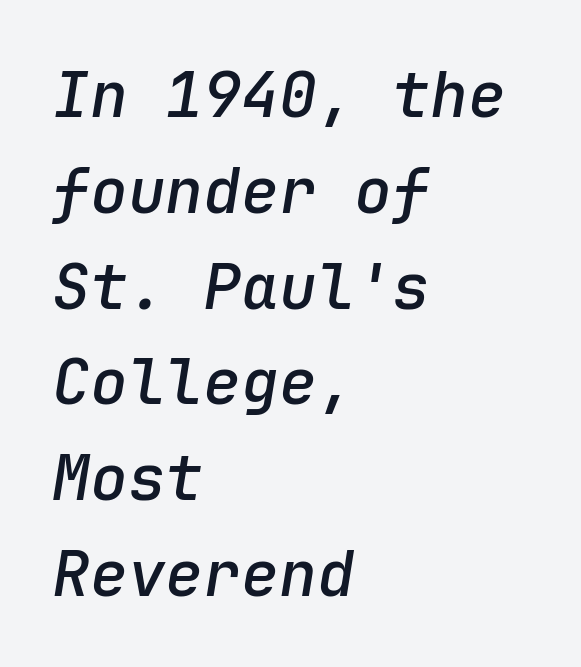
{"italic": "yes", "lean": "right", "slant_degrees": 9, "bold": "semi", "weight": "semibold", "width": "normal", "stroke_contrast": "low", "x_height": "medium", "monospaced": "yes", "underline": "no", "align": "left", "line_spacing": "normal", "line_spacing_ratio": 1.52, "letter_spacing": "normal", "letter_spacing_em": 0.0, "glyph_px": 63}
